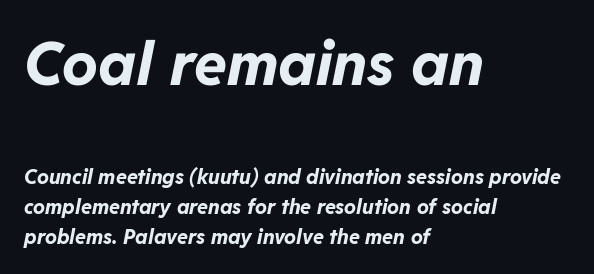
The image shows 60 px bold type, italic (leaning right); set left-aligned, normal line spacing (1.51x), normal letter spacing, not underlined; the first (top) block is 3.0x larger; low stroke contrast and a medium x-height.
